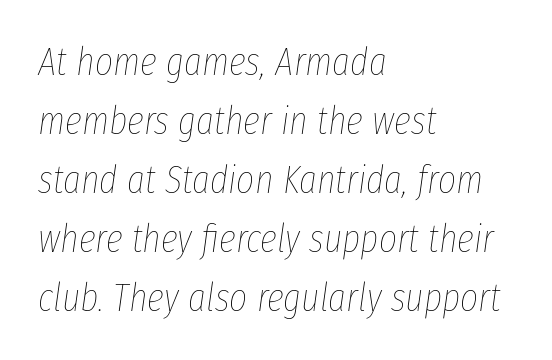
Q: Is the text bold? A: No.
Q: Is the text italic (slanted)? A: Yes, it leans right by about 8 degrees.
Q: Is the text underlined? A: No.
Q: How is the paragraph aligned? A: Left-aligned.
Q: Is the spacing between letters normal or unusually wide? A: Normal.
Q: Is the spacing between lines tight, normal or loose? A: Normal.
Q: Width (condensed, normal, or wide)? A: Condensed.
Q: Stroke contrast? A: Low.
Q: x-height? A: Medium.
Q: Monospaced? A: No.
